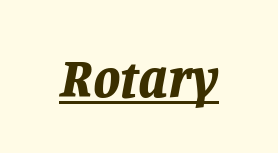
The image shows 55 px bold type, italic (leaning right); set normal letter spacing, underlined; low stroke contrast and a large x-height.
